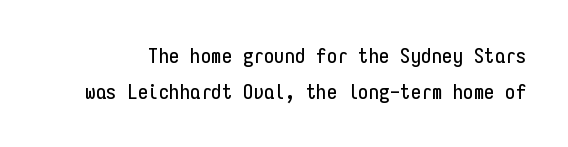
{"italic": "no", "underline": "no", "line_spacing_ratio": 1.71, "letter_spacing": "normal", "letter_spacing_em": 0.0, "glyph_px": 21}
